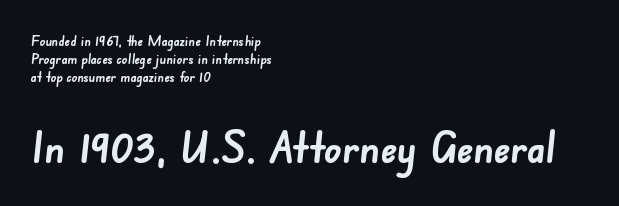
{"serif": "no", "bold": "yes", "weight": "semibold", "width": "normal", "stroke_contrast": "low", "x_height": "small", "monospaced": "no", "underline": "no", "align": "left", "line_spacing": "normal", "line_spacing_ratio": 1.28, "letter_spacing": "normal", "letter_spacing_em": 0.0, "larger_block": "second", "size_ratio": 3.07, "glyph_px": 43}
